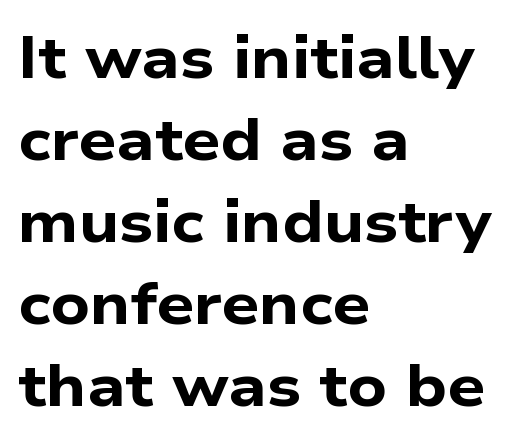
{"serif": "no", "bold": "yes", "weight": "bold", "width": "wide", "stroke_contrast": "low", "x_height": "medium", "monospaced": "no", "underline": "no", "align": "left", "line_spacing": "normal", "line_spacing_ratio": 1.39, "letter_spacing": "normal", "letter_spacing_em": 0.0, "glyph_px": 59}
